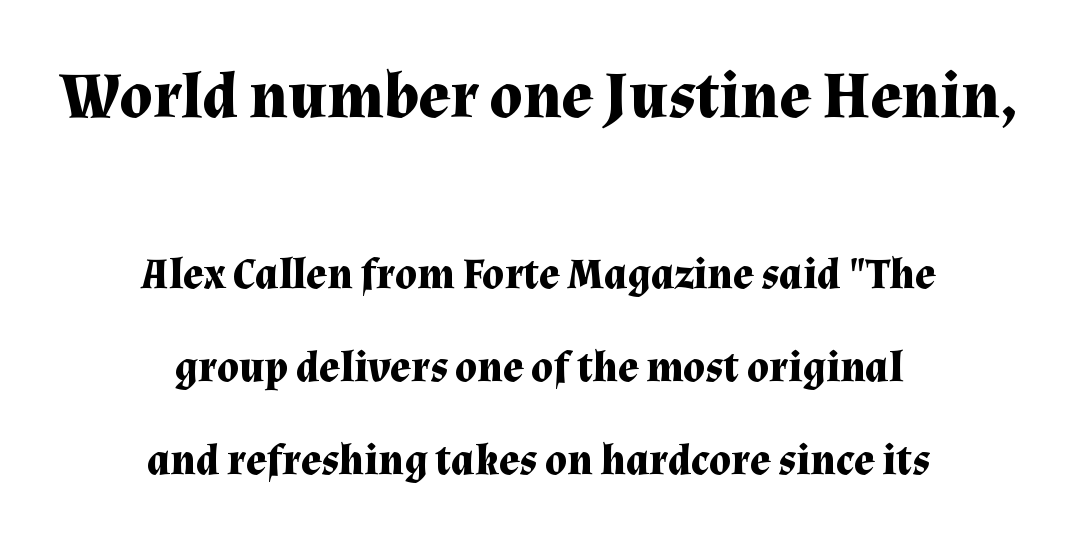
The letters advance in unequal steps, a hallmark of proportional type. Unmarked baselines from the first word to the last. Is the lower block the larger one? No — the upper block carries the bigger type. The strokes are fattened all the way to bold. Notice how the passage keeps no hard edge, just a central spine.
